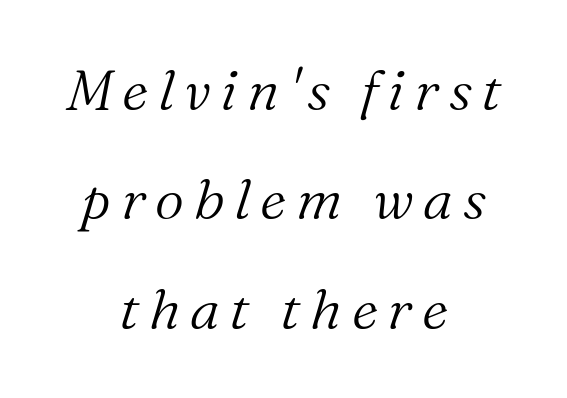
Q: Is the text bold? A: No.
Q: Is the text italic (slanted)? A: Yes, it leans right by about 16 degrees.
Q: Is the typeface a serif or a sans-serif typeface? A: Serif.
Q: Is the text underlined? A: No.
Q: How is the paragraph aligned? A: Centered.
Q: Is the spacing between lines tight, normal or loose? A: Loose.
Q: Width (condensed, normal, or wide)? A: Normal.
Q: Stroke contrast? A: Medium.
Q: x-height? A: Medium.
Q: Monospaced? A: No.
